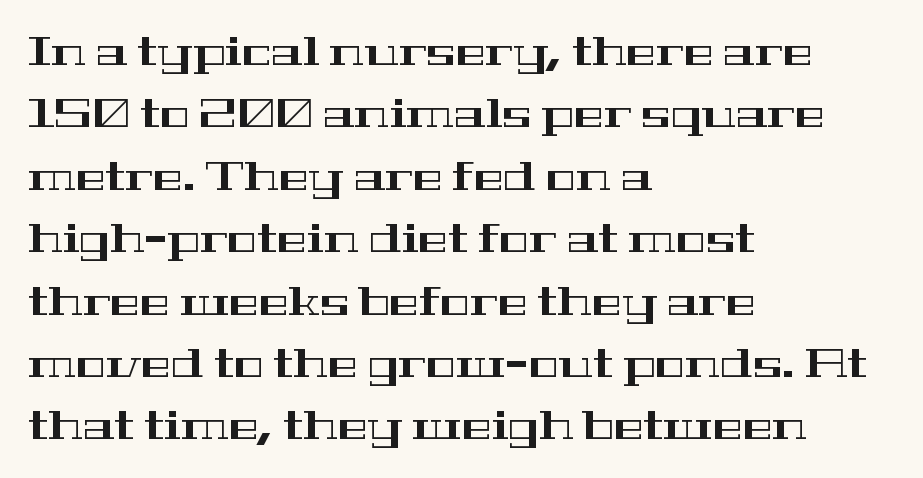
The image shows 40 px wide serif type, upright; set left-aligned, normal line spacing (1.56x), normal letter spacing, not underlined; high stroke contrast and a medium x-height.
